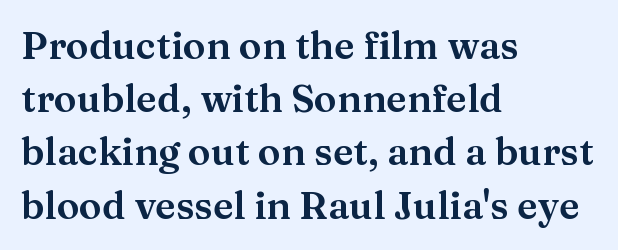
Q: Is the text italic (slanted)? A: No, it is upright.
Q: Is the typeface a serif or a sans-serif typeface? A: Serif.
Q: Is the text underlined? A: No.
Q: How is the paragraph aligned? A: Left-aligned.
Q: Is the spacing between letters normal or unusually wide? A: Normal.
Q: Is the spacing between lines tight, normal or loose? A: Normal.
Q: Width (condensed, normal, or wide)? A: Wide.
Q: Stroke contrast? A: Medium.
Q: x-height? A: Medium.
Q: Monospaced? A: No.
